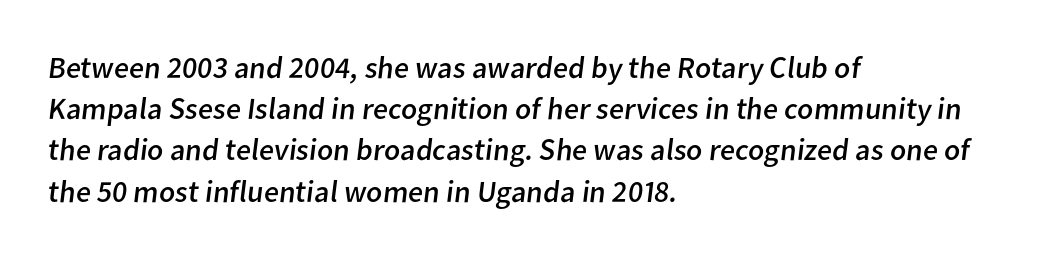
{"serif": "no", "bold": "no", "weight": "regular", "width": "normal", "stroke_contrast": "low", "x_height": "medium", "monospaced": "no", "underline": "no", "align": "left", "line_spacing": "normal", "line_spacing_ratio": 1.33, "letter_spacing": "normal", "letter_spacing_em": 0.0, "glyph_px": 31}
